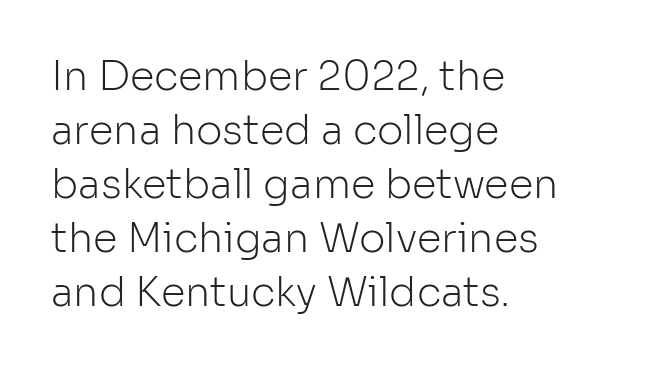
{"serif": "no", "italic": "no", "bold": "no", "weight": "light", "width": "normal", "stroke_contrast": "low", "x_height": "medium", "monospaced": "no", "underline": "no", "align": "left", "line_spacing": "normal", "line_spacing_ratio": 1.35, "letter_spacing": "normal", "letter_spacing_em": 0.0, "glyph_px": 40}
